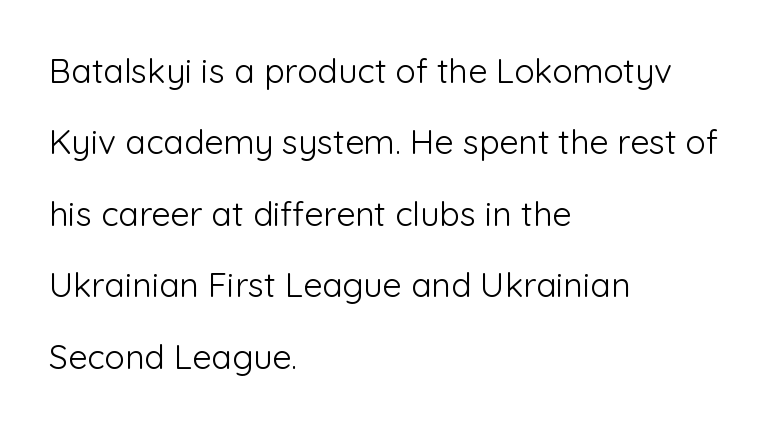
The image shows 34 px light sans-serif type, upright; set left-aligned, loose line spacing (2.1x), normal letter spacing, not underlined; low stroke contrast and a medium x-height.
